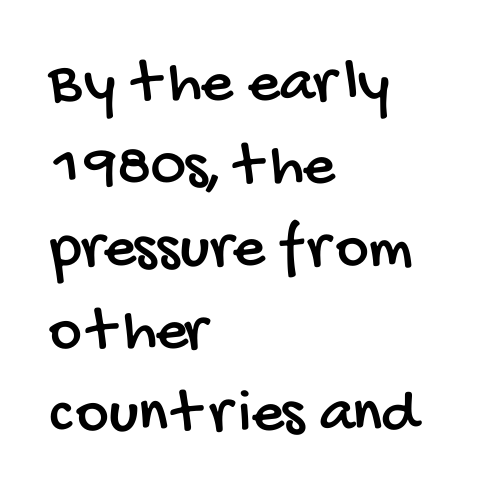
The image shows 63 px condensed sans-serif type; set left-aligned, normal line spacing (1.31x), normal letter spacing, not underlined; low stroke contrast and a large x-height.
